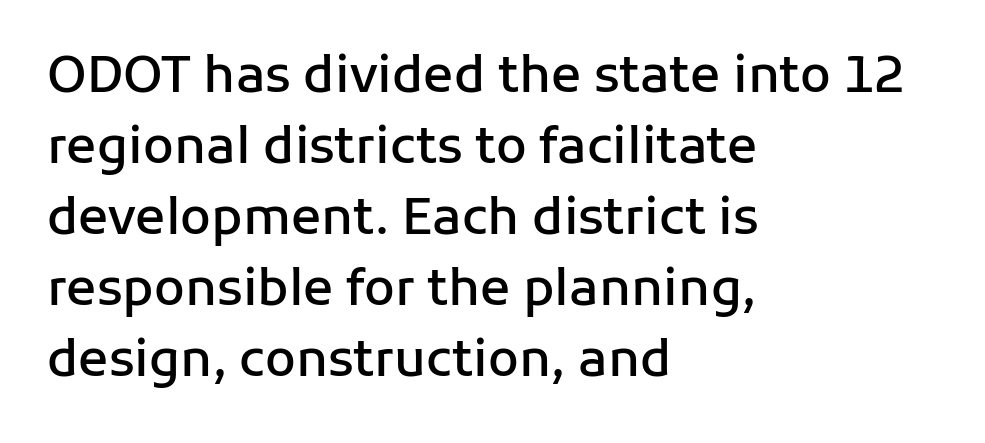
{"serif": "no", "italic": "no", "bold": "semi", "weight": "semibold", "width": "normal", "stroke_contrast": "low", "x_height": "medium", "monospaced": "no", "underline": "no", "align": "left", "line_spacing": "normal", "line_spacing_ratio": 1.42, "letter_spacing": "normal", "letter_spacing_em": 0.0, "glyph_px": 50}
